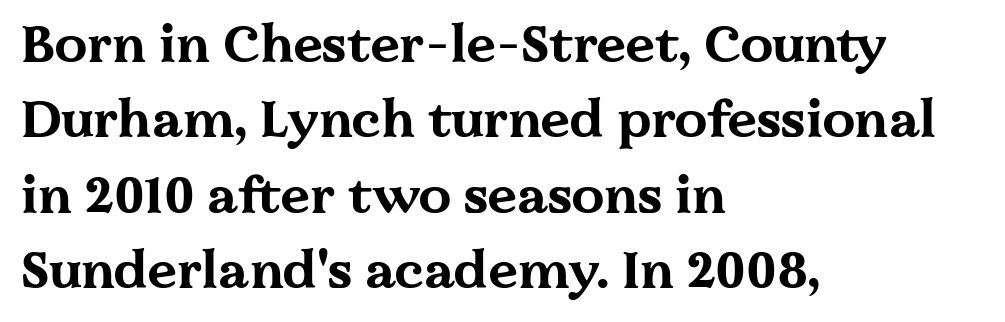
Character widths vary here, with narrow letters taking less room than wide ones. A normal amount of white space separates one row of letters from the next. Rule under the text: the space is simply empty. There is no visible air inserted between adjacent glyphs.
